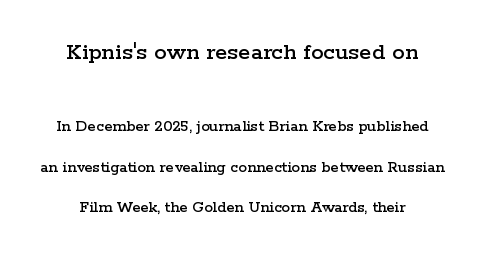
Q: Is the text italic (slanted)? A: No, it is upright.
Q: Is the text underlined? A: No.
Q: Is the spacing between letters normal or unusually wide? A: Normal.
Q: Is the spacing between lines tight, normal or loose? A: Loose.
Q: Which block of text is set in a larger size, the first (top) or the second (bottom)? A: The first (top) one.
